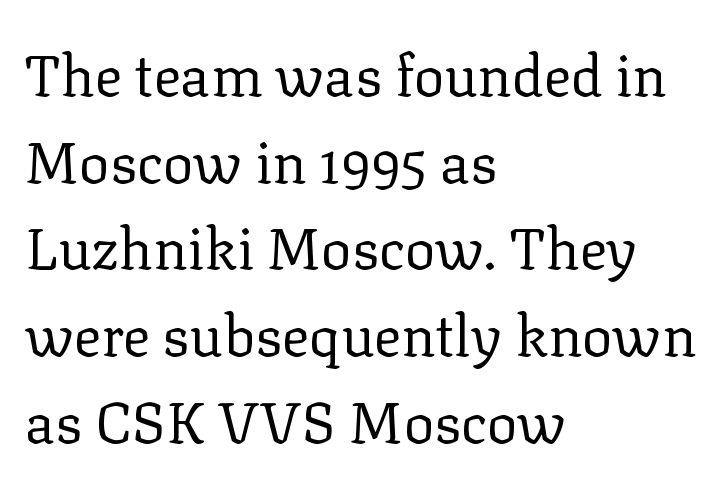
The image shows 57 px regular-weight serif type, upright; set left-aligned, normal line spacing (1.52x), normal letter spacing, not underlined; low stroke contrast and a medium x-height.
